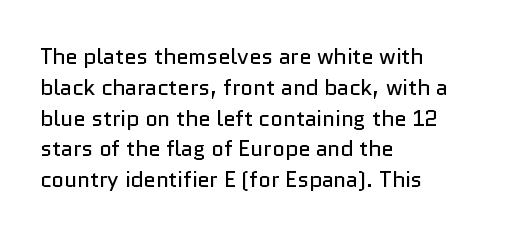
The image shows 22 px text type, upright; set left-aligned, normal line spacing (1.4x), normal letter spacing, not underlined.
